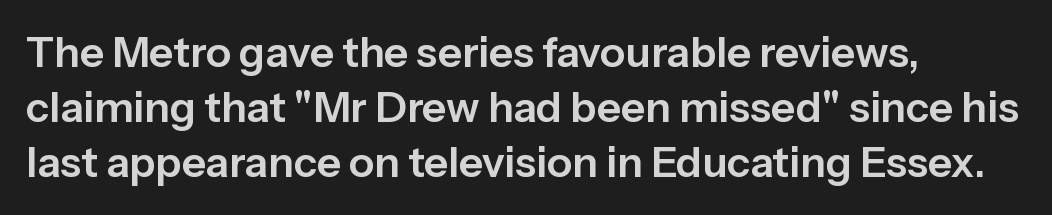
Q: Is the text italic (slanted)? A: No, it is upright.
Q: Is the typeface a serif or a sans-serif typeface? A: Sans-serif.
Q: Is the text underlined? A: No.
Q: How is the paragraph aligned? A: Left-aligned.
Q: Is the spacing between letters normal or unusually wide? A: Normal.
Q: Is the spacing between lines tight, normal or loose? A: Normal.
Q: Width (condensed, normal, or wide)? A: Normal.
Q: Stroke contrast? A: Low.
Q: x-height? A: Medium.
Q: Monospaced? A: No.
